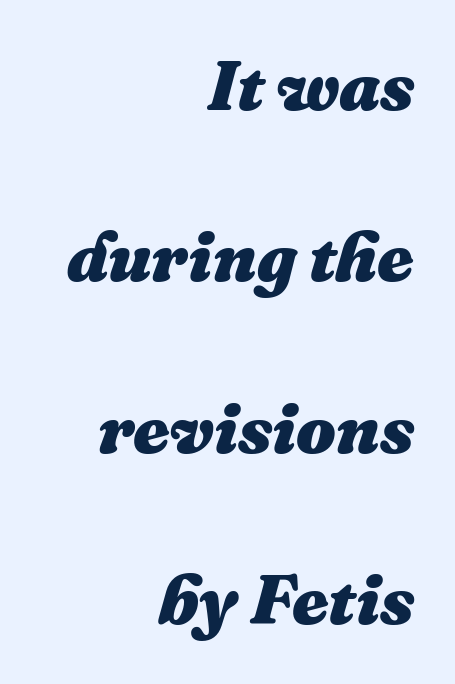
{"italic": "yes", "lean": "right", "slant_degrees": 16, "bold": "yes", "weight": "heavy", "width": "normal", "stroke_contrast": "medium", "x_height": "medium", "monospaced": "no", "underline": "no", "align": "right", "line_spacing": "loose", "line_spacing_ratio": 2.45, "letter_spacing": "normal", "letter_spacing_em": 0.0, "glyph_px": 70}
